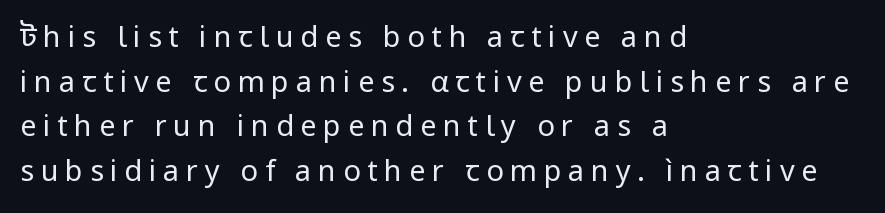
{"serif": "no", "italic": "no", "bold": "no", "weight": "regular", "width": "normal", "stroke_contrast": "low", "x_height": "medium", "monospaced": "no", "underline": "no", "align": "left", "line_spacing": "normal", "line_spacing_ratio": 1.54, "letter_spacing": "wide", "letter_spacing_em": 0.23, "glyph_px": 29}
